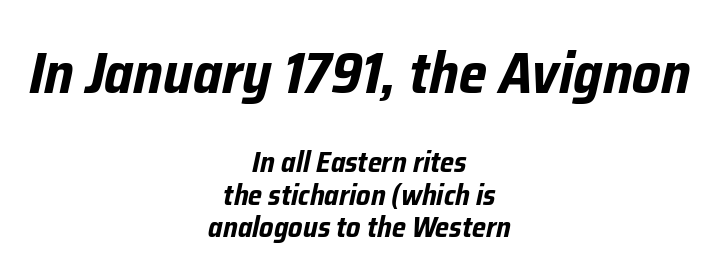
The image shows 58 px bold, condensed type, italic (leaning right); set centered, tight line spacing (1.13x), normal letter spacing, not underlined; the first (top) block is 2.0x larger; low stroke contrast and a medium x-height.
